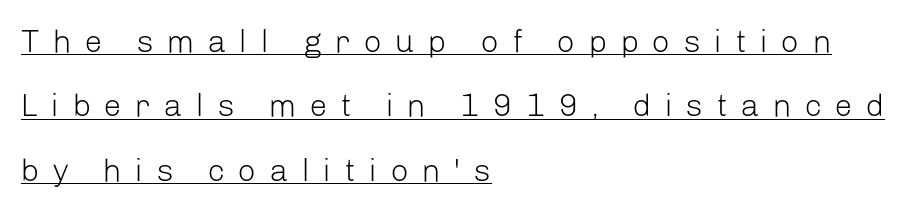
{"serif": "no", "italic": "no", "bold": "no", "weight": "light", "width": "normal", "stroke_contrast": "low", "x_height": "medium", "monospaced": "no", "underline": "yes", "align": "left", "line_spacing": "loose", "line_spacing_ratio": 2.01, "letter_spacing": "wide", "letter_spacing_em": 0.41, "glyph_px": 32}
